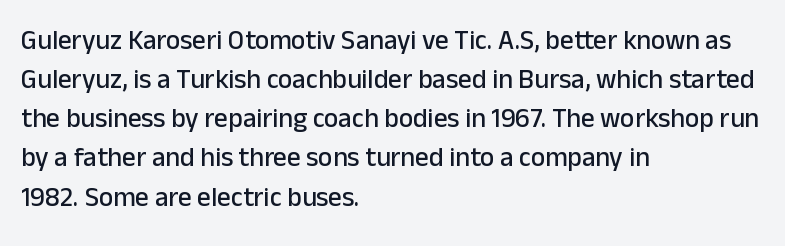
Q: Is the text italic (slanted)? A: No, it is upright.
Q: Is the text underlined? A: No.
Q: How is the paragraph aligned? A: Left-aligned.
Q: Is the spacing between letters normal or unusually wide? A: Normal.
Q: Is the spacing between lines tight, normal or loose? A: Normal.
